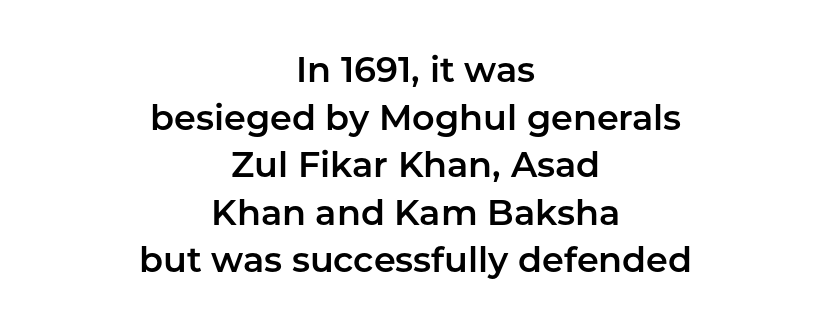
The image shows 35 px sans-serif type, upright; set centered, normal line spacing (1.36x), normal letter spacing, not underlined; low stroke contrast and a medium x-height.
